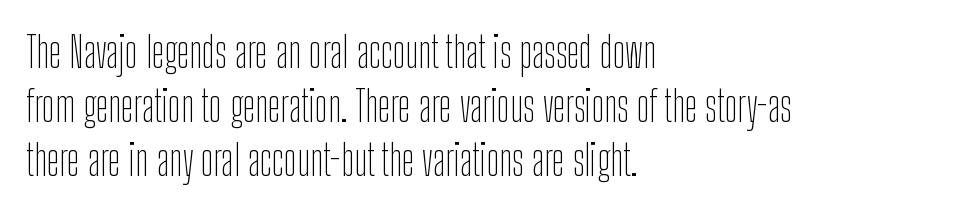
Q: Is the text bold? A: No.
Q: Is the text italic (slanted)? A: No, it is upright.
Q: Is the typeface a serif or a sans-serif typeface? A: Sans-serif.
Q: Is the text underlined? A: No.
Q: How is the paragraph aligned? A: Left-aligned.
Q: Is the spacing between letters normal or unusually wide? A: Normal.
Q: Is the spacing between lines tight, normal or loose? A: Normal.
Q: Width (condensed, normal, or wide)? A: Condensed.
Q: Stroke contrast? A: Low.
Q: x-height? A: Medium.
Q: Monospaced? A: No.
